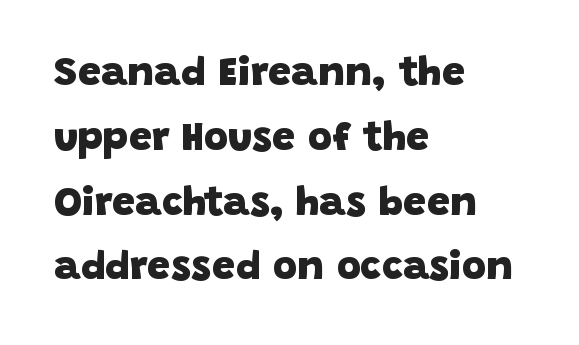
The image shows 41 px heavy sans-serif type; set left-aligned, normal line spacing (1.58x), normal letter spacing, not underlined; low stroke contrast and a large x-height.
